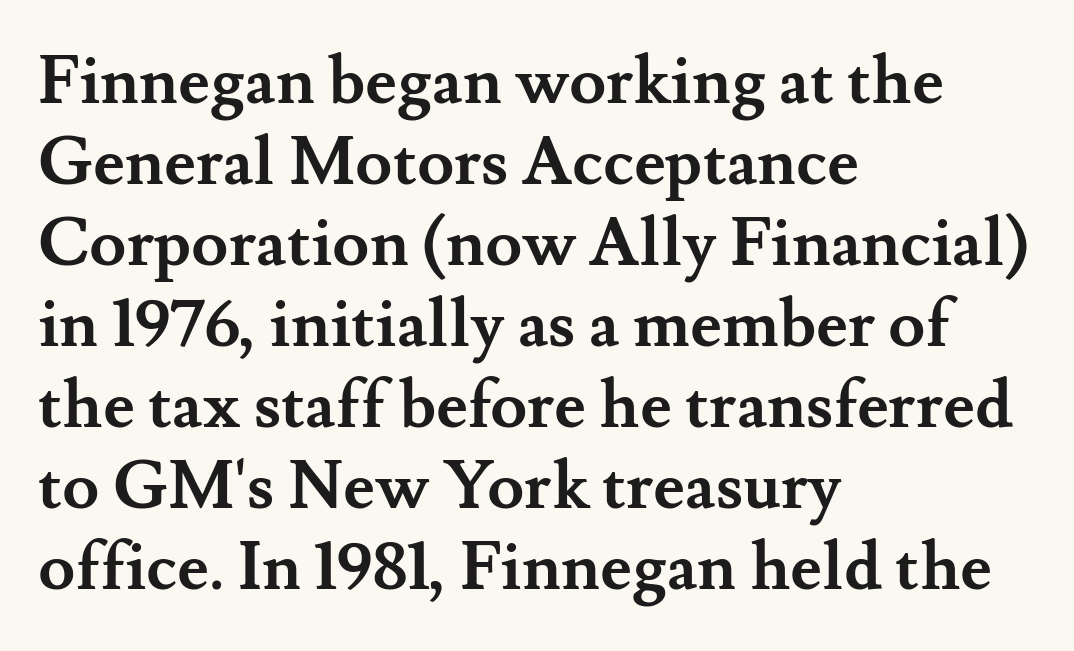
No extra tracking has been applied to these lines. Typographically, this falls in the serif category. Rendered with straight, roman letterforms. You'd pick this weight for a headline — it's a proper bold. Layout note: lines flush left.
